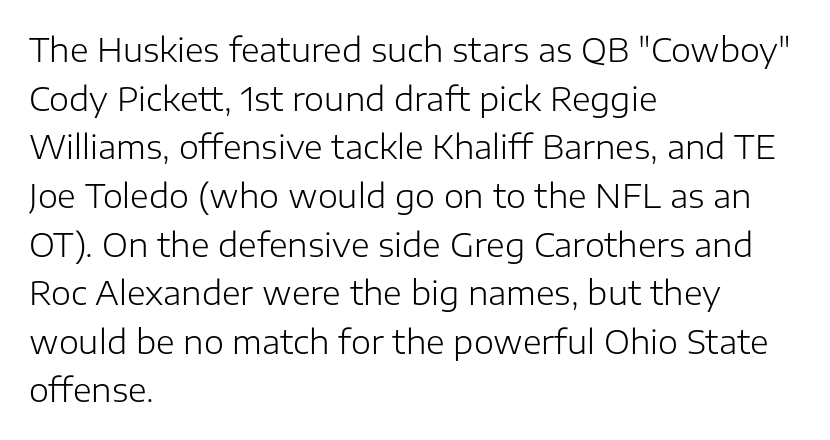
{"serif": "no", "italic": "no", "bold": "no", "weight": "light", "width": "normal", "stroke_contrast": "low", "x_height": "medium", "monospaced": "no", "underline": "no", "align": "left", "line_spacing": "normal", "line_spacing_ratio": 1.52, "letter_spacing": "normal", "letter_spacing_em": 0.0, "glyph_px": 32}
